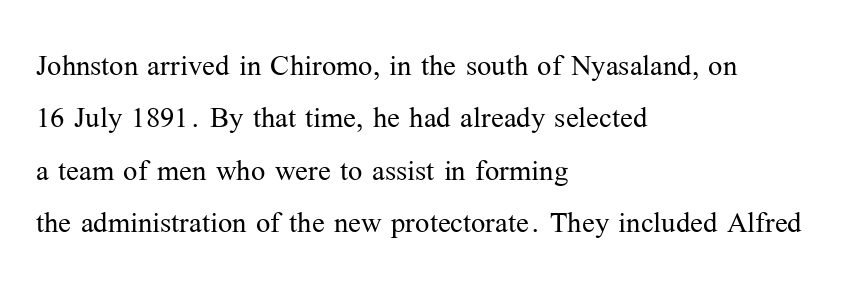
The rendering uses natural spacing where letterforms have individual widths. Caption: standard tracking, unaltered. The letterforms sit at book weight or below. Quick note: not italic, upright. Horizontal alignment here is leftward, the default for most running prose.
